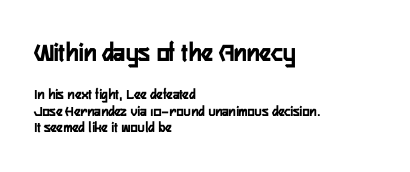
In this sample the first text group is rendered at the bigger scale. Does the copy run flush right? No — it runs flush left. One glance says dense: line gaps are narrower than usual. In terms of posture, this sample is upright. The gap between lines stays unmarked. Each word holds together tightly as a unit, with standard inter-letter gaps.
